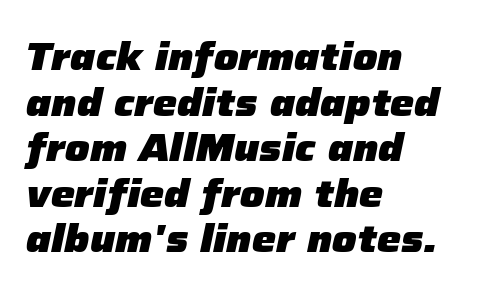
You could not count columns in this text — the font is proportionally spaced. What stands out about the letter spacing? Nothing — it is the standard amount. Descenders are the only things crossing below the line. Teacher's note: observe the even left margin — that is flush-left alignment. Stroke thickness is high; the sample reads as a true bold.
